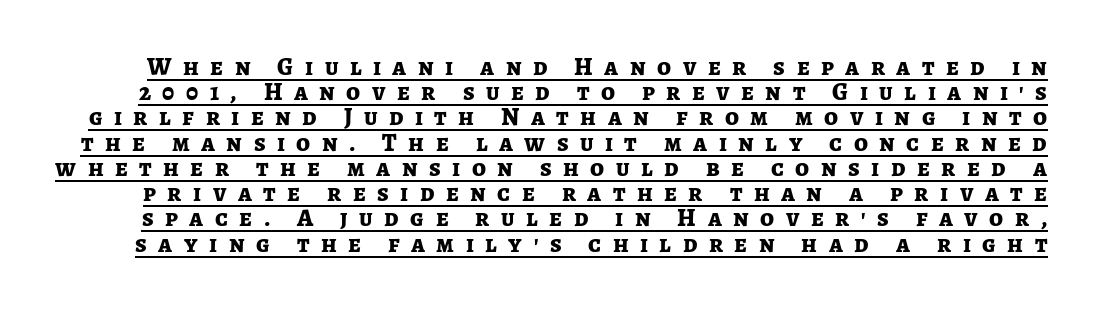
Leading is clearly below the norm, producing a dense column. A continuous stroke trails under the words, as in a hyperlink. Do the letters lean? They stand straight. Compared with an ordinary text face, these strokes are far heavier — a full bold. Each word looks stretched out because of the extra space between its letters.
